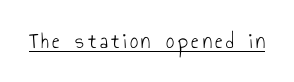
The image shows 23 px text type, upright; set underlined.
